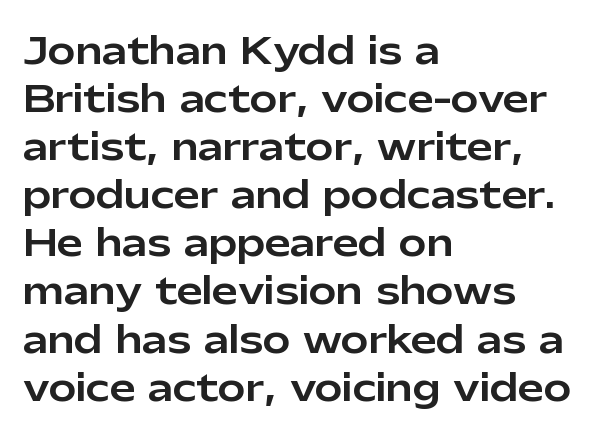
{"serif": "no", "italic": "no", "width": "normal", "stroke_contrast": "low", "x_height": "medium", "monospaced": "no", "underline": "no", "align": "left", "line_spacing": "normal", "line_spacing_ratio": 1.3, "letter_spacing": "normal", "letter_spacing_em": 0.0, "glyph_px": 37}
